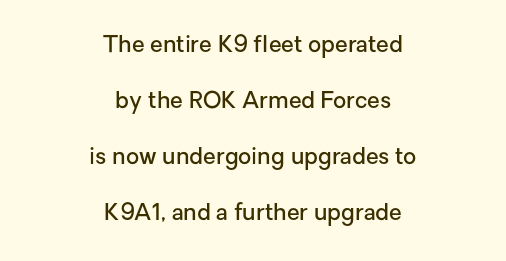
{"italic": "no", "bold": "semi", "underline": "no", "align": "center", "line_spacing": "loose", "line_spacing_ratio": 2.44, "letter_spacing": "normal", "letter_spacing_em": 0.0, "glyph_px": 23}
